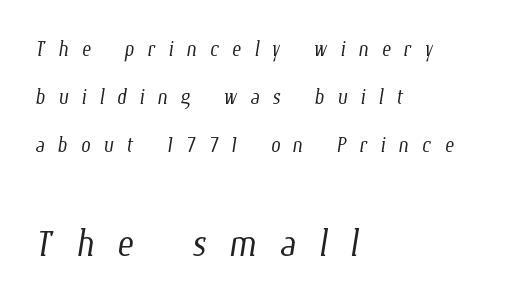
{"bold": "no", "weight": "light", "width": "condensed", "stroke_contrast": "low", "x_height": "medium", "monospaced": "no", "underline": "no", "align": "left", "line_spacing_ratio": 1.72, "letter_spacing": "wide", "letter_spacing_em": 0.46, "larger_block": "second", "size_ratio": 1.75, "glyph_px": 49}
